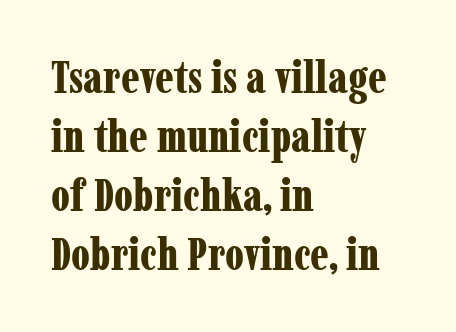
Tall strokes in this sample are plumb rather than angled. Varying glyph widths throughout — classic text-font behaviour. In terms of weight, the rendering is a true, heavy bold. Vertical spacing — default. Clear beneath every line of the passage.
